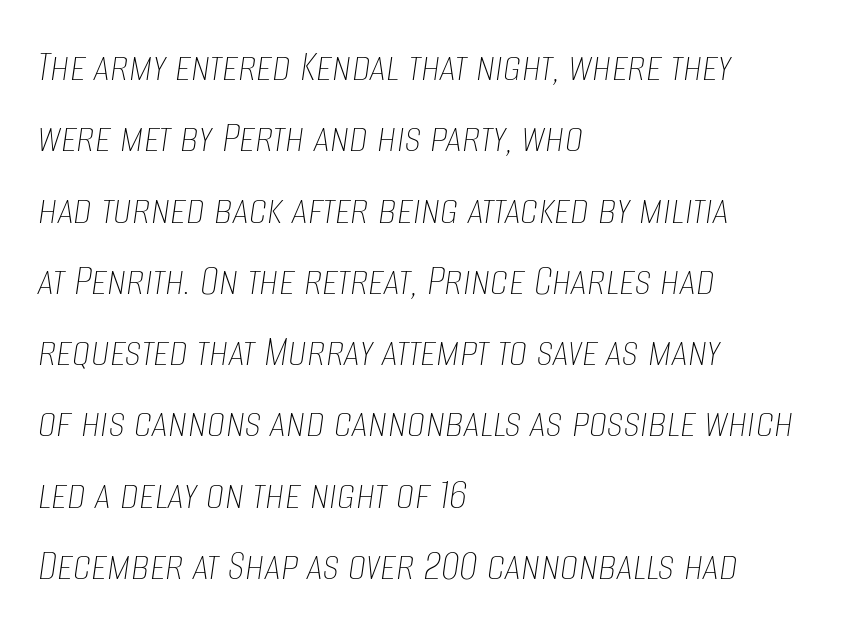
The space beneath each line is pristine and unruled. This sample keeps an unexceptional amount of space between lines. The lines are quadded left. The typesetting does not lean heavy: it is not bold.
